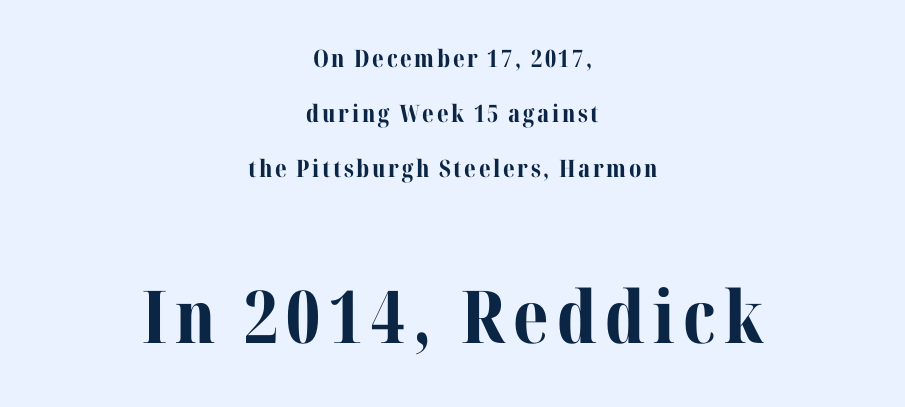
The image shows 73 px bold serif type, upright; set centered, loose line spacing (2.29x), not underlined; the second (bottom) block is 3.04x larger; medium stroke contrast and a medium x-height.
